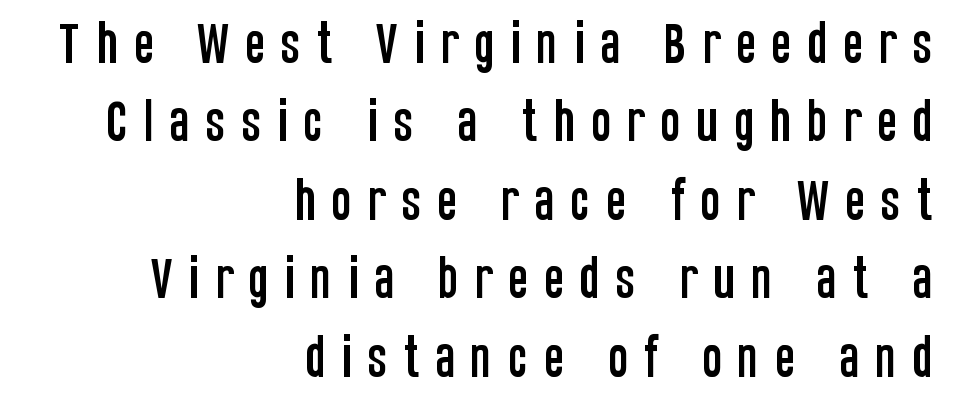
{"serif": "no", "italic": "no", "width": "condensed", "stroke_contrast": "low", "x_height": "large", "monospaced": "no", "underline": "no", "align": "right", "line_spacing": "normal", "line_spacing_ratio": 1.67, "letter_spacing": "wide", "letter_spacing_em": 0.32, "glyph_px": 47}
